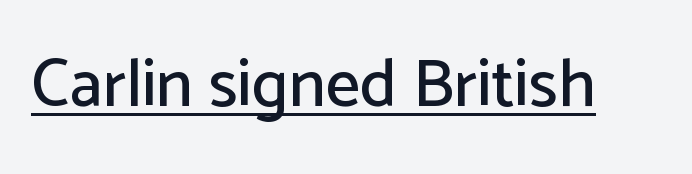
The image shows 68 px sans-serif type, upright; set normal letter spacing, underlined; low stroke contrast and a medium x-height.
